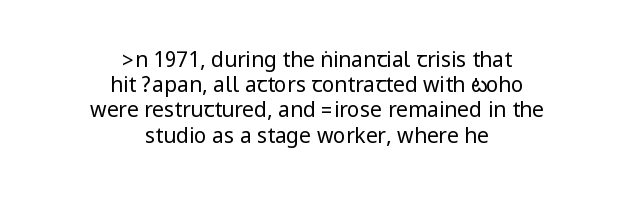
The image shows 21 px text type, upright; set centered, line spacing 1.2x, normal letter spacing, not underlined.
